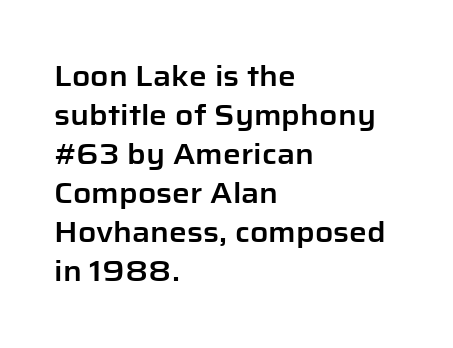
The image shows 28 px sans-serif type, upright; set left-aligned, normal line spacing (1.39x), normal letter spacing, not underlined; low stroke contrast and a medium x-height.
